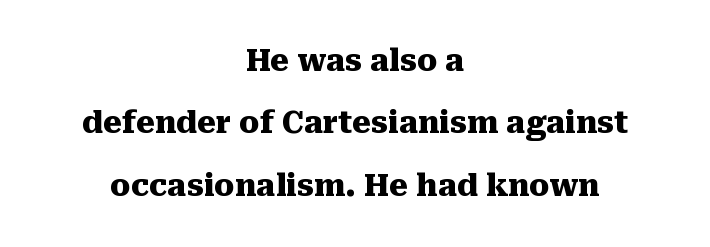
Q: Is the text bold? A: Yes.
Q: Is the text italic (slanted)? A: No, it is upright.
Q: Is the typeface a serif or a sans-serif typeface? A: Serif.
Q: Is the text underlined? A: No.
Q: How is the paragraph aligned? A: Centered.
Q: Is the spacing between letters normal or unusually wide? A: Normal.
Q: Is the spacing between lines tight, normal or loose? A: Loose.
Q: Width (condensed, normal, or wide)? A: Normal.
Q: Stroke contrast? A: Medium.
Q: x-height? A: Medium.
Q: Monospaced? A: No.
